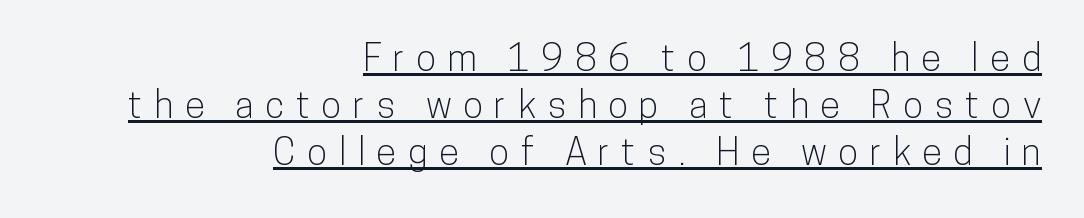
Q: Is the text italic (slanted)? A: No, it is upright.
Q: Is the typeface a serif or a sans-serif typeface? A: Sans-serif.
Q: Is the text underlined? A: Yes.
Q: How is the paragraph aligned? A: Right-aligned.
Q: Is the spacing between letters normal or unusually wide? A: Unusually wide.
Q: Is the spacing between lines tight, normal or loose? A: Normal.
Q: Width (condensed, normal, or wide)? A: Condensed.
Q: Stroke contrast? A: Low.
Q: x-height? A: Medium.
Q: Monospaced? A: No.
